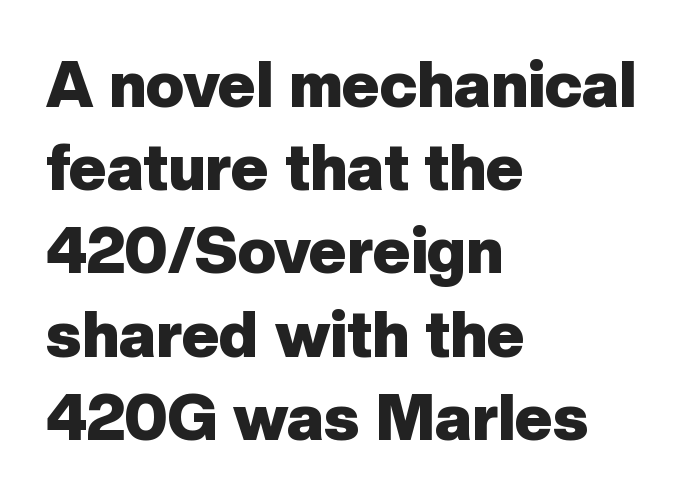
The image shows 64 px heavy sans-serif type, upright; set left-aligned, normal line spacing (1.3x), normal letter spacing, not underlined; low stroke contrast and a medium x-height.
